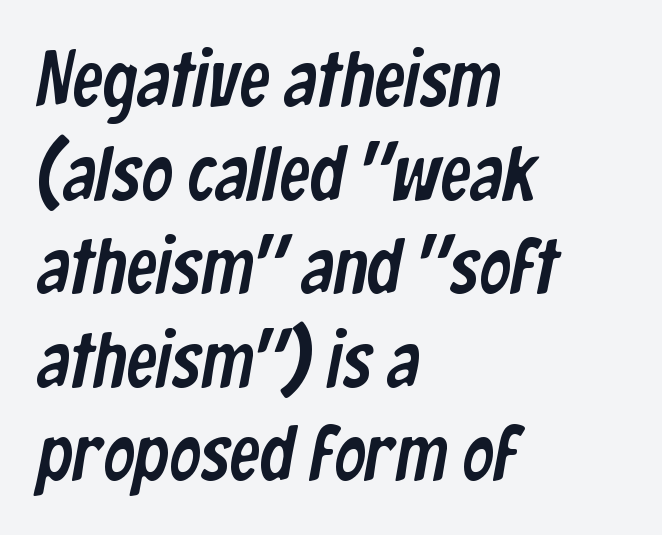
The image shows 78 px condensed sans-serif type; set left-aligned, line spacing 1.2x, normal letter spacing, not underlined; low stroke contrast and a medium x-height.
